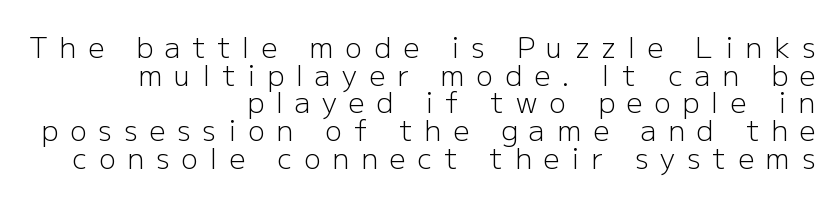
The image shows 28 px light sans-serif type, upright; set right-aligned, tight line spacing (0.99x), unusually wide letter spacing (+0.43 em), not underlined; low stroke contrast and a medium x-height.
